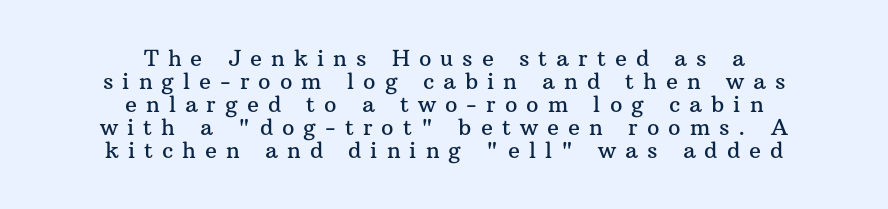
The image shows 22 px text type, upright; set centered, tight line spacing (1.05x), unusually wide letter spacing (+0.41 em), not underlined.
